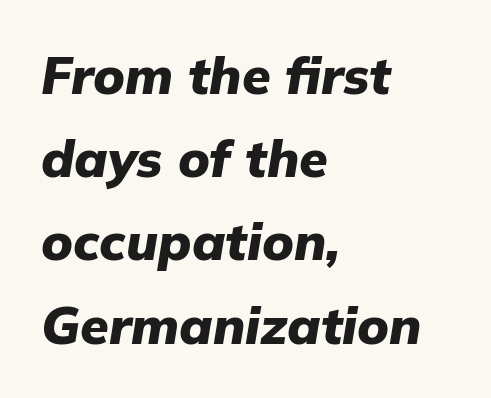
{"italic": "yes", "lean": "right", "slant_degrees": 9, "bold": "yes", "weight": "heavy", "width": "normal", "stroke_contrast": "low", "x_height": "medium", "monospaced": "no", "underline": "no", "align": "left", "line_spacing": "normal", "line_spacing_ratio": 1.6, "letter_spacing": "normal", "letter_spacing_em": 0.0, "glyph_px": 52}
